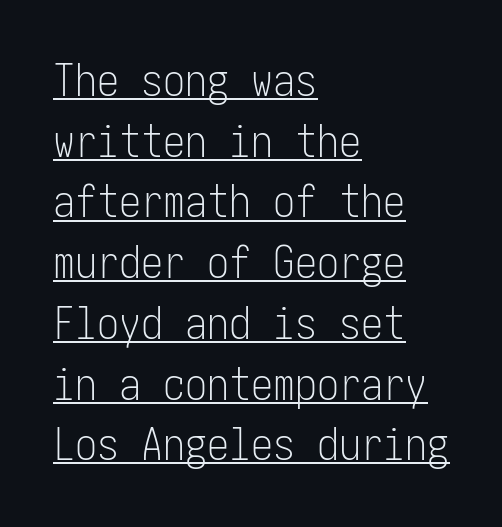
Q: Is the text bold? A: No.
Q: Is the text italic (slanted)? A: No, it is upright.
Q: Is the typeface a serif or a sans-serif typeface? A: Sans-serif.
Q: Is the text underlined? A: Yes.
Q: How is the paragraph aligned? A: Left-aligned.
Q: Is the spacing between letters normal or unusually wide? A: Normal.
Q: Is the spacing between lines tight, normal or loose? A: Normal.
Q: Width (condensed, normal, or wide)? A: Condensed.
Q: Stroke contrast? A: Low.
Q: x-height? A: Medium.
